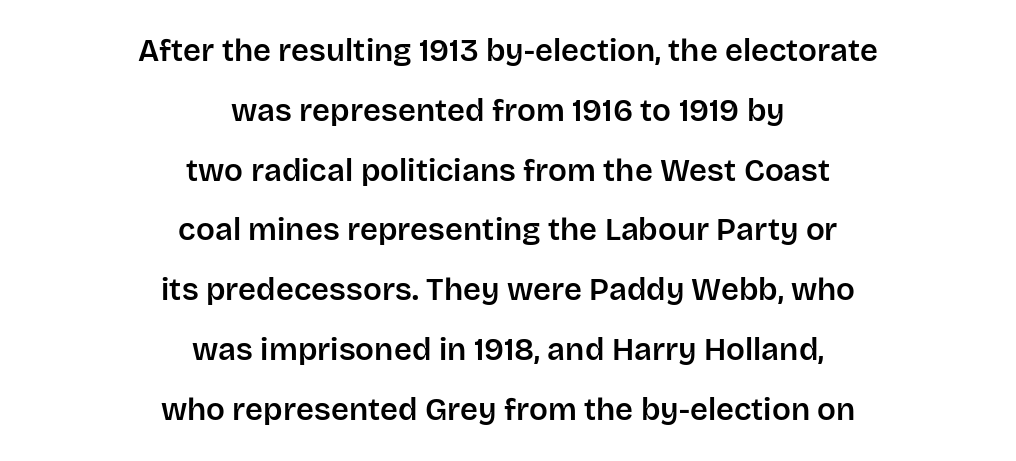
Q: Is the text italic (slanted)? A: No, it is upright.
Q: Is the typeface a serif or a sans-serif typeface? A: Sans-serif.
Q: Is the text underlined? A: No.
Q: How is the paragraph aligned? A: Centered.
Q: Is the spacing between letters normal or unusually wide? A: Normal.
Q: Is the spacing between lines tight, normal or loose? A: Loose.
Q: Width (condensed, normal, or wide)? A: Normal.
Q: Stroke contrast? A: Low.
Q: x-height? A: Large.
Q: Monospaced? A: No.
